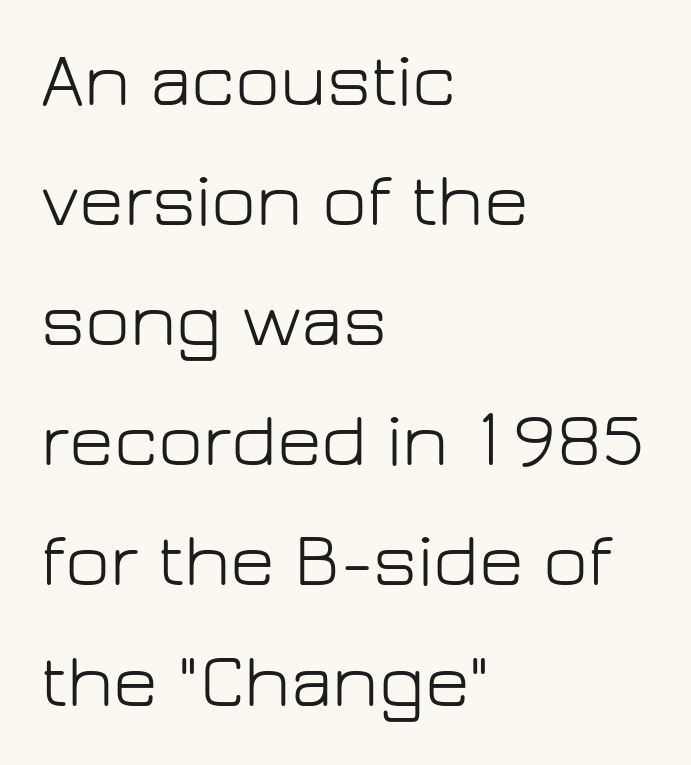
{"serif": "no", "italic": "no", "bold": "no", "weight": "light", "width": "normal", "stroke_contrast": "low", "x_height": "medium", "monospaced": "no", "underline": "no", "align": "left", "line_spacing": "normal", "line_spacing_ratio": 1.56, "letter_spacing": "normal", "letter_spacing_em": 0.0, "glyph_px": 77}
